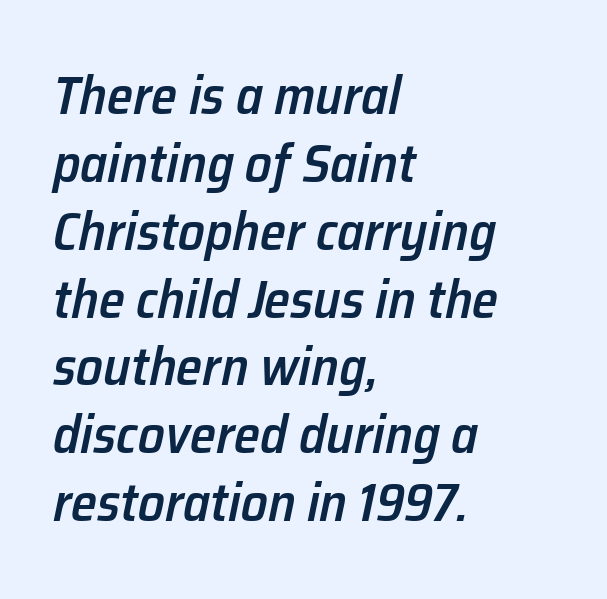
Here the designer chose a conventional face with non-uniform glyph widths. A fair bit of extra ink — the face is semibold, not bold. The lines in this sample share a left origin and differ only in where they stop. Vertical spacing — default. The zone under the glyphs is completely vacant. In terms of letterspacing, this is plain default setting.
